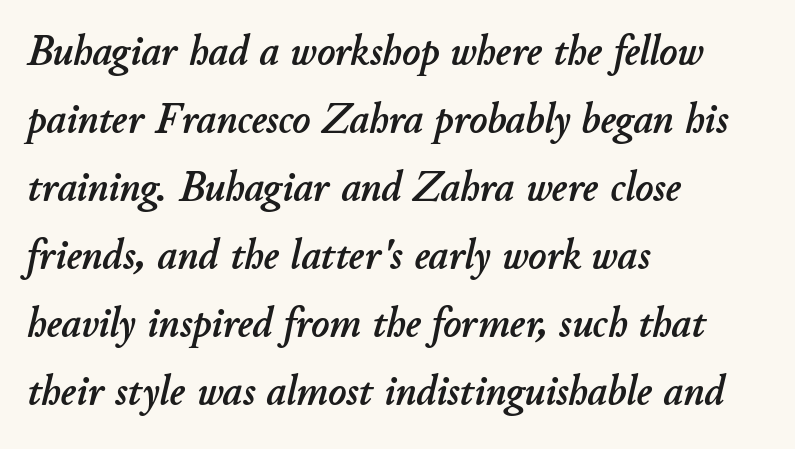
{"italic": "yes", "lean": "right", "slant_degrees": 11, "width": "normal", "stroke_contrast": "low", "x_height": "small", "monospaced": "no", "underline": "no", "align": "left", "line_spacing": "normal", "line_spacing_ratio": 1.58, "letter_spacing": "normal", "letter_spacing_em": 0.0, "glyph_px": 43}
